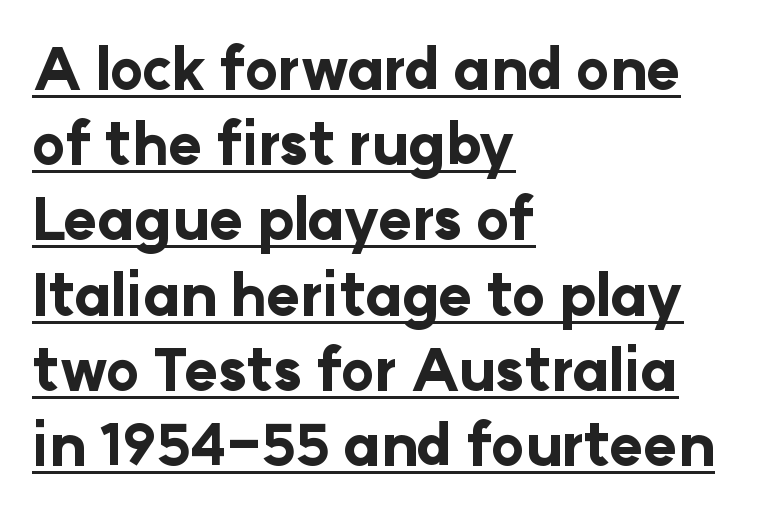
The image shows 57 px bold sans-serif type, upright; set left-aligned, normal line spacing (1.32x), normal letter spacing, underlined; low stroke contrast and a medium x-height.
